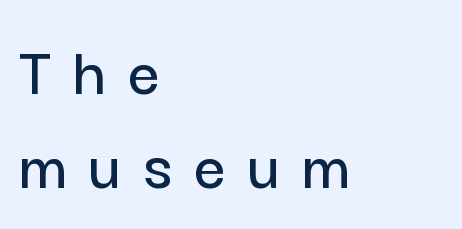
Looks like regular typesetting: each glyph gets only the width it needs. The space between consecutive lines is moderate. The text block is weighted toward the left margin, trailing off unevenly rightward. Type style note: lacks serifs.
